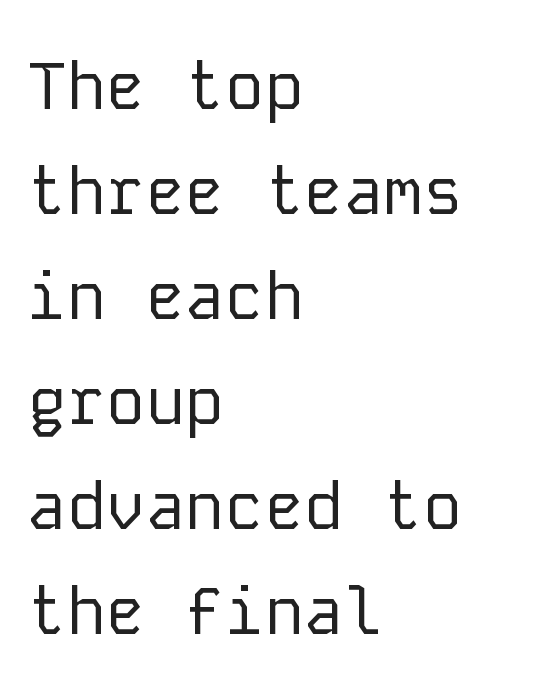
{"serif": "no", "italic": "no", "bold": "no", "weight": "regular", "width": "normal", "stroke_contrast": "low", "x_height": "medium", "monospaced": "yes", "underline": "no", "align": "left", "line_spacing": "normal", "line_spacing_ratio": 1.59, "letter_spacing": "normal", "letter_spacing_em": 0.0, "glyph_px": 66}
